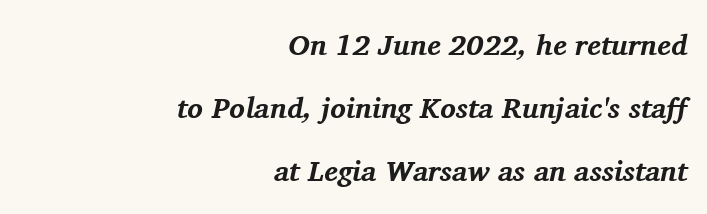
The image shows 29 px bold serif type, italic (leaning right); set right-aligned, loose line spacing (2.17x), normal letter spacing, not underlined; medium stroke contrast and a medium x-height.
